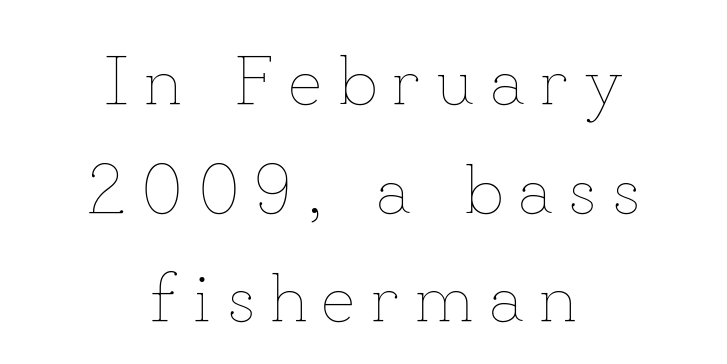
{"italic": "no", "bold": "no", "weight": "thin", "width": "normal", "stroke_contrast": "low", "x_height": "small", "monospaced": "no", "underline": "no", "align": "center", "line_spacing": "normal", "line_spacing_ratio": 1.53, "letter_spacing": "wide", "letter_spacing_em": 0.21, "glyph_px": 71}
